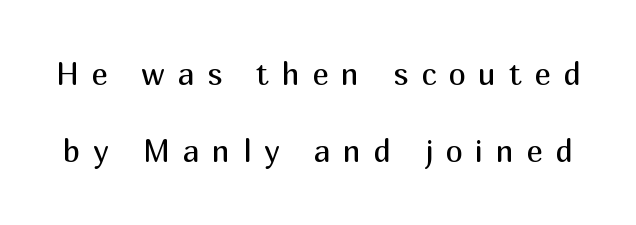
{"serif": "no", "italic": "no", "bold": "no", "weight": "regular", "width": "normal", "stroke_contrast": "medium", "x_height": "medium", "monospaced": "no", "underline": "no", "line_spacing": "loose", "line_spacing_ratio": 2.47, "letter_spacing": "wide", "letter_spacing_em": 0.4, "glyph_px": 31}
